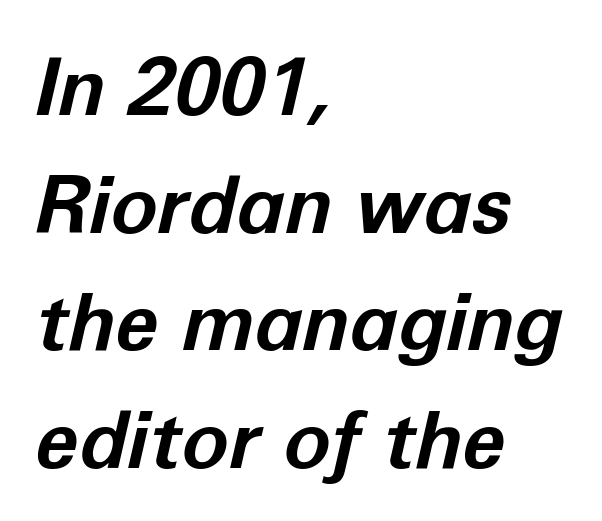
The image shows 79 px bold type, italic (leaning right); set left-aligned, normal line spacing (1.49x), normal letter spacing, not underlined; low stroke contrast and a medium x-height.
